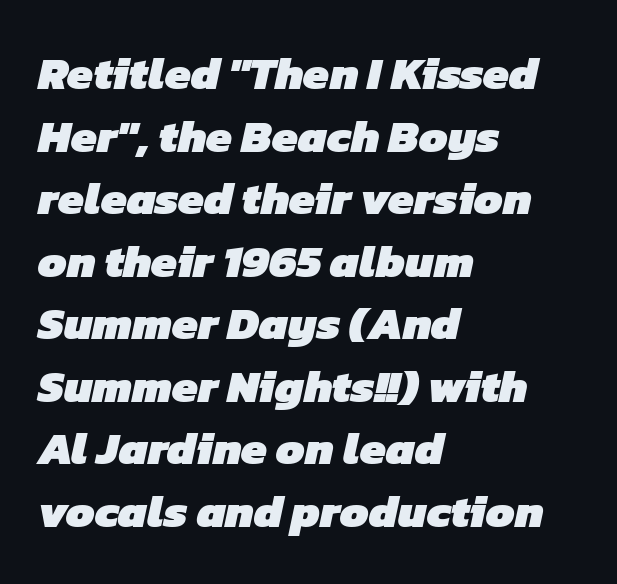
The image shows 46 px heavy sans-serif type; set left-aligned, normal line spacing (1.36x), normal letter spacing, not underlined; low stroke contrast and a medium x-height.
